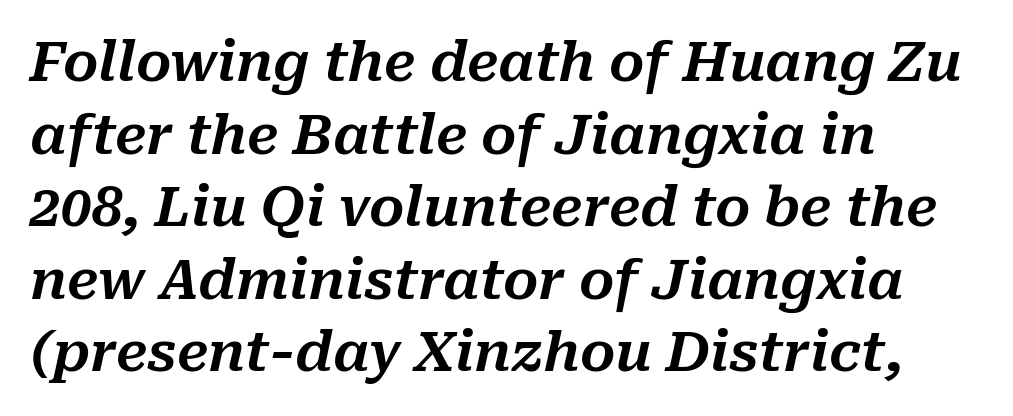
Q: Is the text italic (slanted)? A: Yes, it leans right by about 10 degrees.
Q: Is the text underlined? A: No.
Q: How is the paragraph aligned? A: Left-aligned.
Q: Is the spacing between letters normal or unusually wide? A: Normal.
Q: Is the spacing between lines tight, normal or loose? A: Normal.
Q: Width (condensed, normal, or wide)? A: Normal.
Q: Stroke contrast? A: Medium.
Q: x-height? A: Medium.
Q: Monospaced? A: No.
